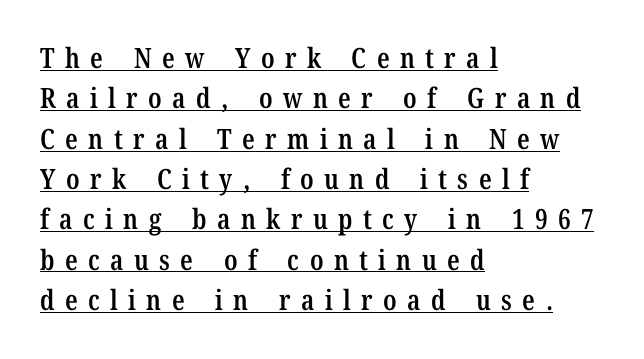
Q: Is the text bold? A: Semi-bold.
Q: Is the text italic (slanted)? A: No, it is upright.
Q: Is the typeface a serif or a sans-serif typeface? A: Serif.
Q: Is the text underlined? A: Yes.
Q: How is the paragraph aligned? A: Left-aligned.
Q: Is the spacing between letters normal or unusually wide? A: Unusually wide.
Q: Is the spacing between lines tight, normal or loose? A: Normal.
Q: Width (condensed, normal, or wide)? A: Condensed.
Q: Stroke contrast? A: Low.
Q: x-height? A: Medium.
Q: Monospaced? A: No.
